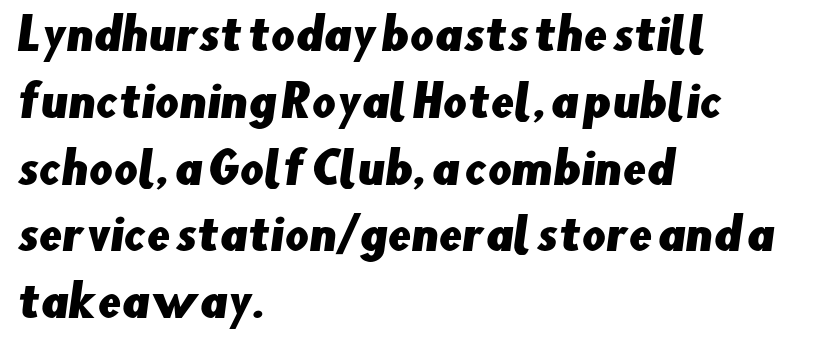
{"serif": "no", "width": "normal", "stroke_contrast": "low", "x_height": "small", "monospaced": "no", "underline": "no", "align": "left", "line_spacing": "normal", "line_spacing_ratio": 1.59, "letter_spacing": "normal", "letter_spacing_em": 0.0, "glyph_px": 42}
